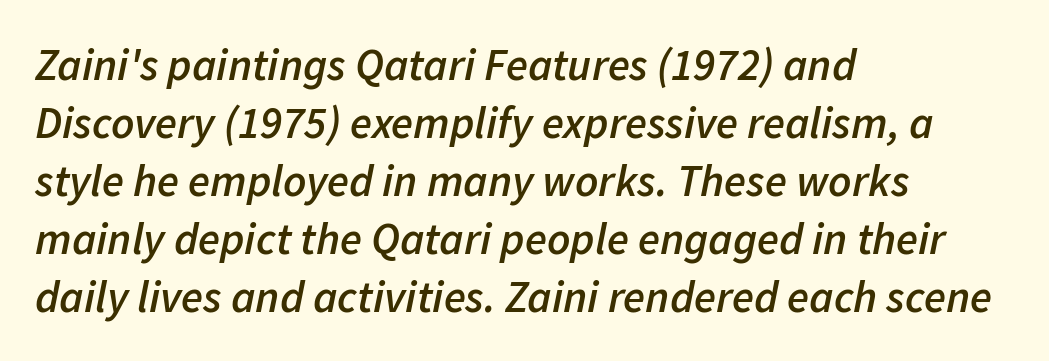
{"italic": "yes", "lean": "right", "slant_degrees": 11, "bold": "semi", "weight": "semibold", "width": "normal", "stroke_contrast": "low", "x_height": "medium", "monospaced": "no", "underline": "no", "align": "left", "line_spacing": "normal", "line_spacing_ratio": 1.29, "letter_spacing": "normal", "letter_spacing_em": 0.0, "glyph_px": 45}
